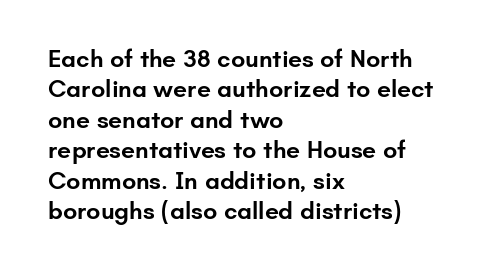
The image shows 25 px text type, upright; set left-aligned, line spacing 1.22x, normal letter spacing, not underlined.
